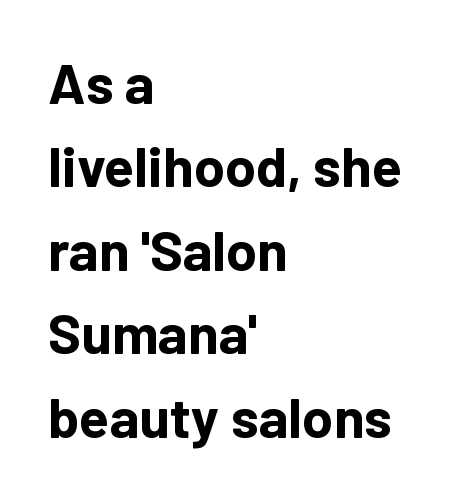
Q: Is the text bold? A: Yes.
Q: Is the text italic (slanted)? A: No, it is upright.
Q: Is the typeface a serif or a sans-serif typeface? A: Sans-serif.
Q: Is the text underlined? A: No.
Q: How is the paragraph aligned? A: Left-aligned.
Q: Is the spacing between letters normal or unusually wide? A: Normal.
Q: Is the spacing between lines tight, normal or loose? A: Normal.
Q: Width (condensed, normal, or wide)? A: Normal.
Q: Stroke contrast? A: Low.
Q: x-height? A: Medium.
Q: Monospaced? A: No.
